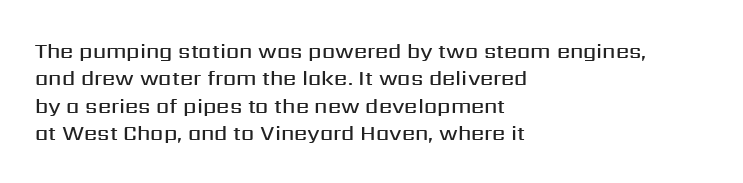
The image shows 21 px text type, upright; set left-aligned, normal line spacing (1.3x), normal letter spacing, not underlined.
